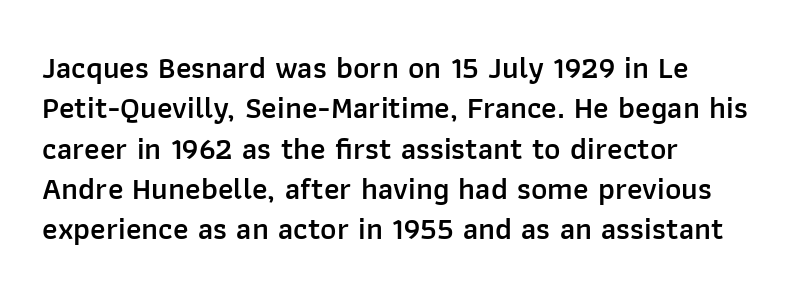
Q: Is the text bold? A: Semi-bold.
Q: Is the text italic (slanted)? A: No, it is upright.
Q: Is the typeface a serif or a sans-serif typeface? A: Sans-serif.
Q: Is the text underlined? A: No.
Q: How is the paragraph aligned? A: Left-aligned.
Q: Is the spacing between letters normal or unusually wide? A: Normal.
Q: Is the spacing between lines tight, normal or loose? A: Normal.
Q: Width (condensed, normal, or wide)? A: Normal.
Q: Stroke contrast? A: Low.
Q: x-height? A: Medium.
Q: Monospaced? A: No.
